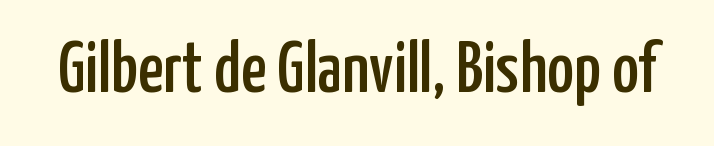
In terms of posture, this sample is upright. The text was rendered using a sans face with plain stroke endings. In terms of letterspacing, this is plain default setting. These lines are rendered in a variable-pitch font. Decoration check: the copy has no underline.
